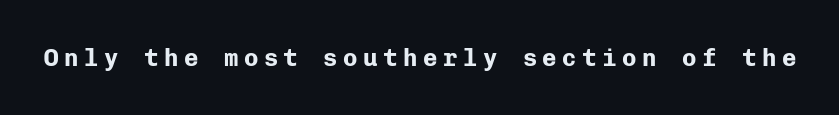
The image shows 24 px bold type, upright; set unusually wide letter spacing (+0.23 em), not underlined.
